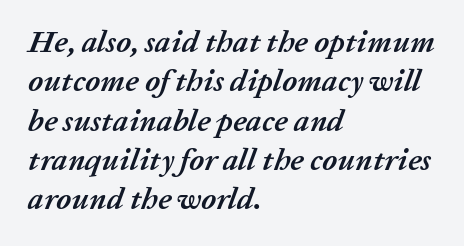
{"italic": "yes", "lean": "right", "slant_degrees": 20, "bold": "yes", "weight": "semibold", "width": "normal", "stroke_contrast": "low", "x_height": "medium", "monospaced": "no", "underline": "no", "align": "left", "line_spacing": "normal", "line_spacing_ratio": 1.27, "letter_spacing": "normal", "letter_spacing_em": 0.0, "glyph_px": 31}
